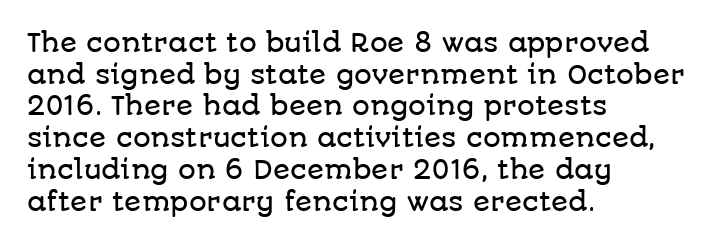
{"italic": "no", "underline": "no", "align": "left", "line_spacing": "normal", "line_spacing_ratio": 1.27, "letter_spacing": "normal", "letter_spacing_em": 0.0, "glyph_px": 25}
